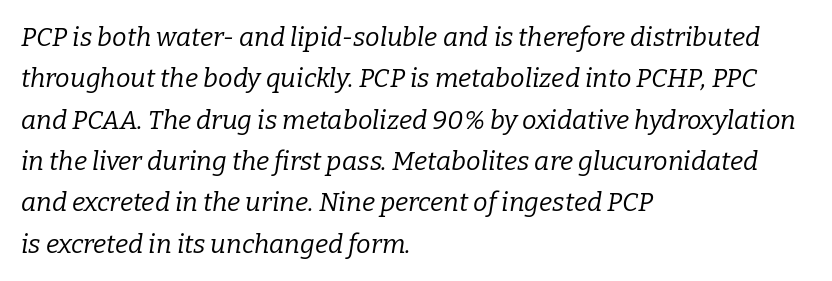
How are the letters spaced? Ordinarily, with no added tracking. Letters rest on an invisible, unmarked baseline. In terms of leading, this rendering sits right in the middle. Italic? Definitely — the glyphs are oblique.
